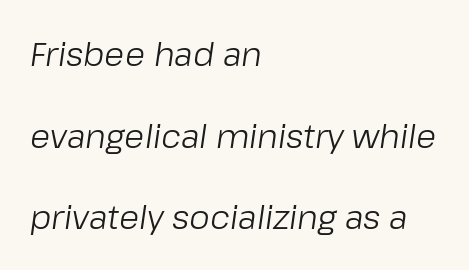
The font's italic variant was chosen for this text. Where is the straight margin? On the left. The designer dialed line spacing up above the default. The specimen omits any rule beneath the text block's lines.
